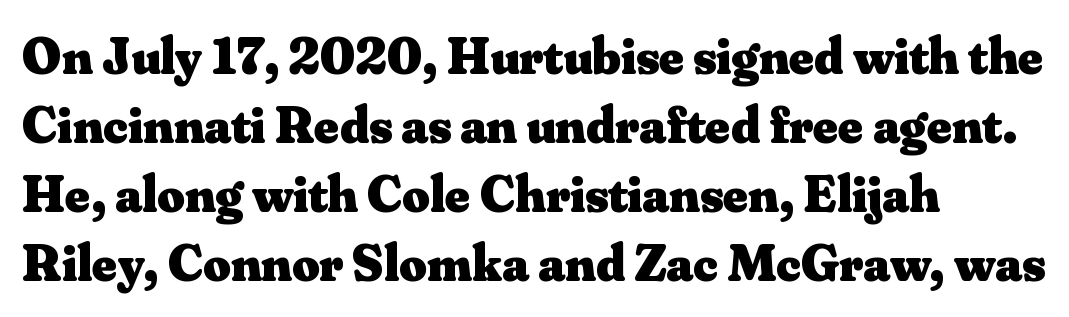
The image shows 53 px heavy serif type, upright; set left-aligned, normal line spacing (1.3x), normal letter spacing, not underlined; medium stroke contrast and a small x-height.
